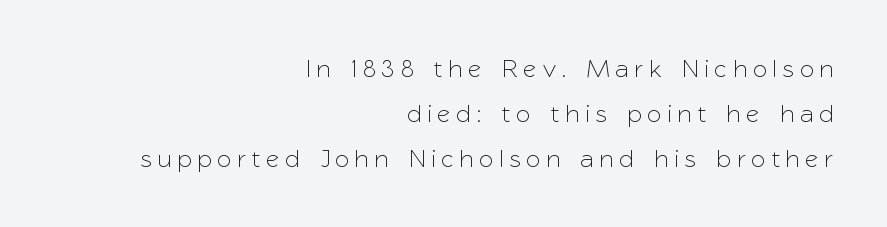
Q: Is the text italic (slanted)? A: No, it is upright.
Q: Is the text underlined? A: No.
Q: How is the paragraph aligned? A: Right-aligned.
Q: Is the spacing between letters normal or unusually wide? A: Unusually wide.
